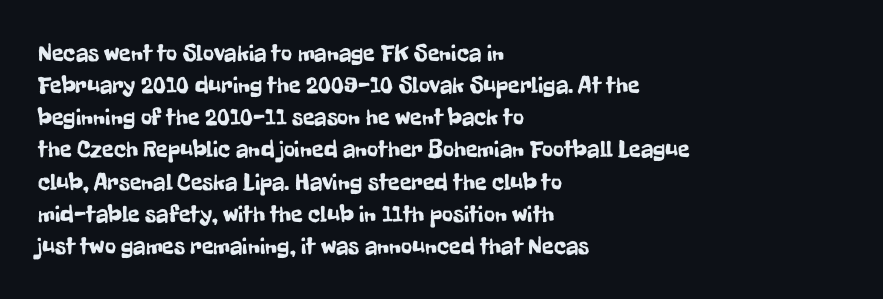
Just letters on the line, the space beneath them empty. Honestly, the row spacing looks completely unremarkable. No italicization has been applied; the sample stays upright. Teacher's note: observe the even left margin — that is flush-left alignment. Glyph-to-glyph distance matches everyday printed text.
